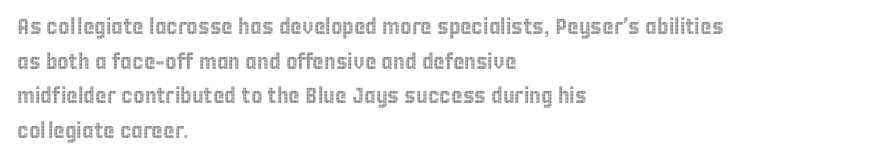
Q: Is the text italic (slanted)? A: No, it is upright.
Q: Is the text underlined? A: No.
Q: How is the paragraph aligned? A: Left-aligned.
Q: Is the spacing between letters normal or unusually wide? A: Normal.
Q: Is the spacing between lines tight, normal or loose? A: Normal.
